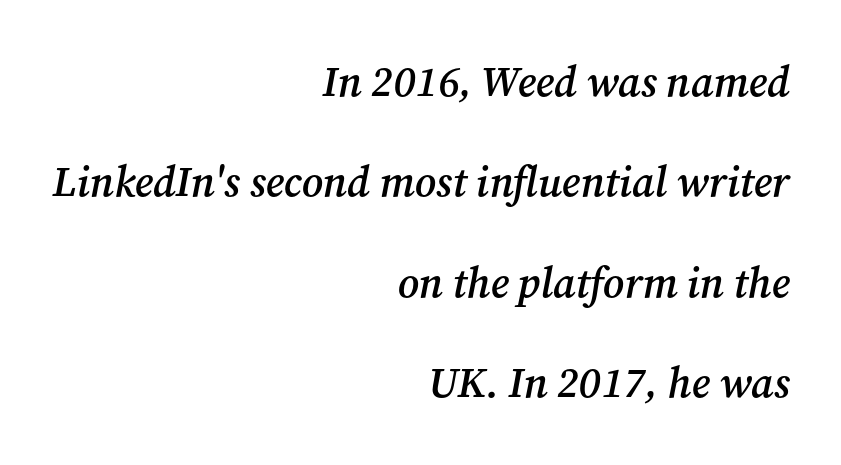
{"serif": "yes", "italic": "yes", "lean": "right", "slant_degrees": 12, "bold": "semi", "weight": "semibold", "width": "normal", "stroke_contrast": "medium", "x_height": "medium", "monospaced": "no", "underline": "no", "align": "right", "line_spacing": "loose", "line_spacing_ratio": 2.39, "letter_spacing": "normal", "letter_spacing_em": 0.0, "glyph_px": 42}
